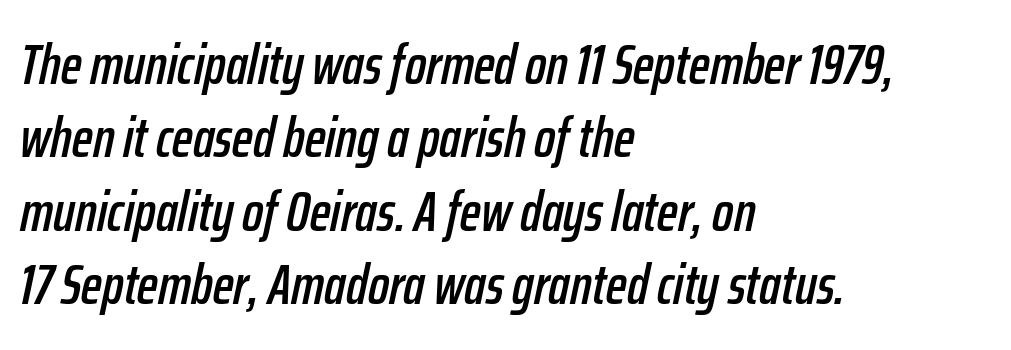
The image shows 56 px condensed type, italic (leaning right); set left-aligned, normal line spacing (1.31x), normal letter spacing, not underlined; low stroke contrast and a medium x-height.
